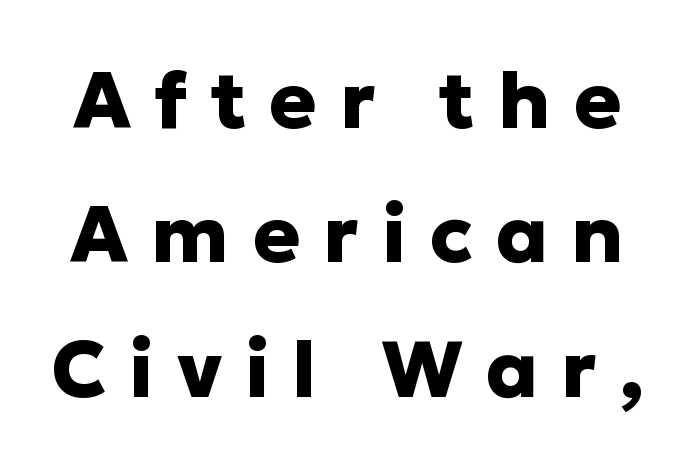
{"serif": "no", "italic": "no", "bold": "yes", "weight": "heavy", "width": "normal", "stroke_contrast": "low", "x_height": "medium", "monospaced": "no", "underline": "no", "line_spacing": "normal", "line_spacing_ratio": 1.7, "letter_spacing": "wide", "letter_spacing_em": 0.29, "glyph_px": 79}
